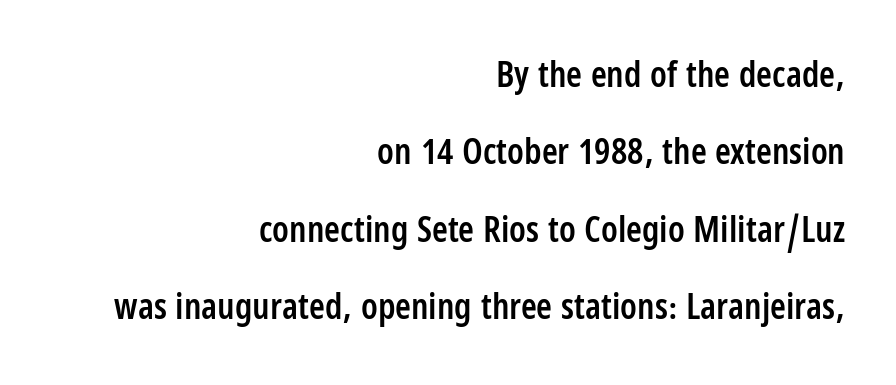
Quick note: interline space is abundant. Each line ends at the same right margin while the left side varies. A typesetter would call this zero additional tracking. The sample has been set in demibold, a notch under bold.
